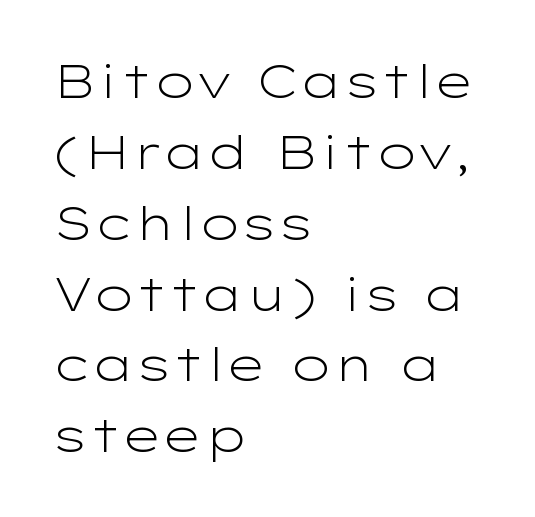
The image shows 46 px light, wide sans-serif type, upright; set left-aligned, normal line spacing (1.54x), normal letter spacing, not underlined; low stroke contrast and a medium x-height.
